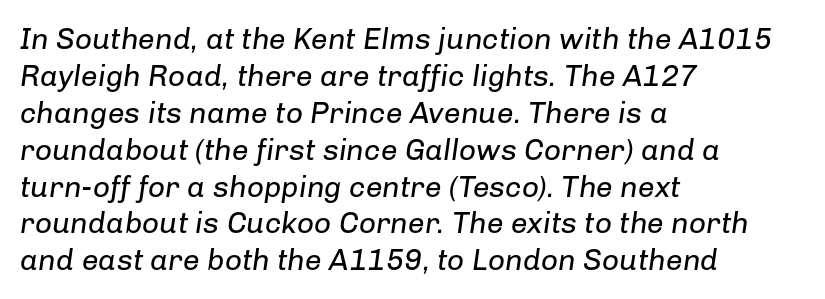
Alignment: flush left. Designer's note — italics engaged. No word sits above an underline. Is the letter spacing exaggerated? No — it looks like the ordinary default.
